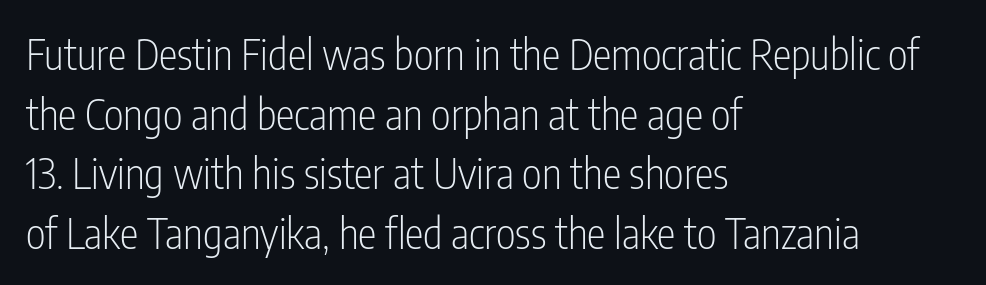
Q: Is the text bold? A: No.
Q: Is the text italic (slanted)? A: No, it is upright.
Q: Is the typeface a serif or a sans-serif typeface? A: Sans-serif.
Q: Is the text underlined? A: No.
Q: How is the paragraph aligned? A: Left-aligned.
Q: Is the spacing between letters normal or unusually wide? A: Normal.
Q: Is the spacing between lines tight, normal or loose? A: Normal.
Q: Width (condensed, normal, or wide)? A: Condensed.
Q: Stroke contrast? A: Low.
Q: x-height? A: Medium.
Q: Monospaced? A: No.
